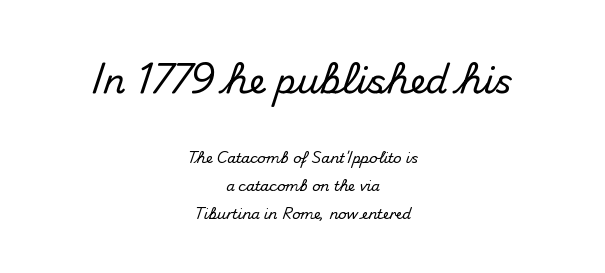
The image shows 35 px sans-serif type; set centered, loose line spacing (1.98x), normal letter spacing, not underlined; the first (top) block is 2.5x larger; medium stroke contrast and a small x-height.
